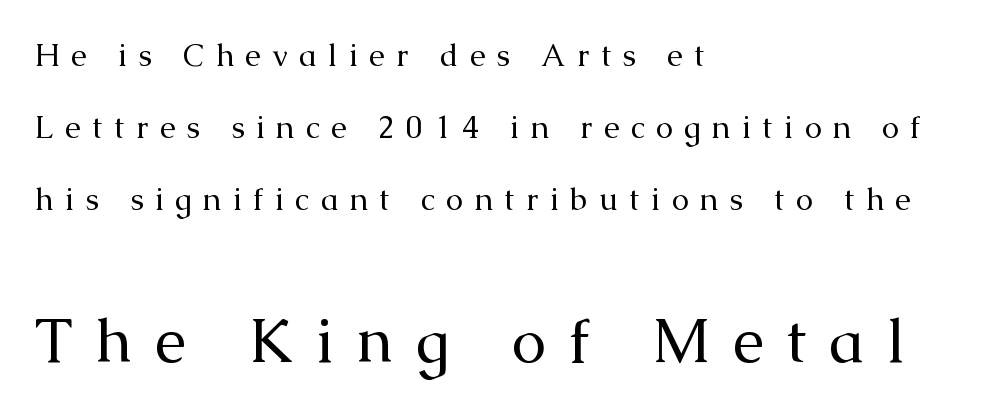
The letters stand straight up with perfectly vertical stems. Heft: none added — not bold. A typesetter would call this proportional, since set widths differ per character. Glyph-to-glyph distance is far greater than everyday printed text. You can tell from the footed stems that serif type was used. Each row of text sits above clean, open space.
